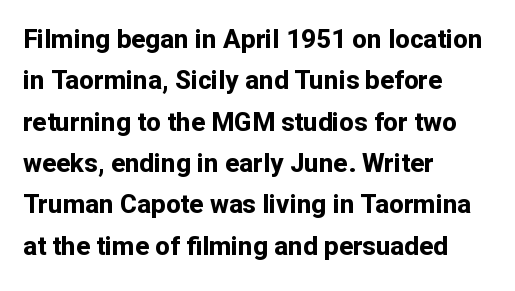
Q: Is the text bold? A: Yes.
Q: Is the text italic (slanted)? A: No, it is upright.
Q: Is the text underlined? A: No.
Q: How is the paragraph aligned? A: Left-aligned.
Q: Is the spacing between letters normal or unusually wide? A: Normal.
Q: Is the spacing between lines tight, normal or loose? A: Normal.
